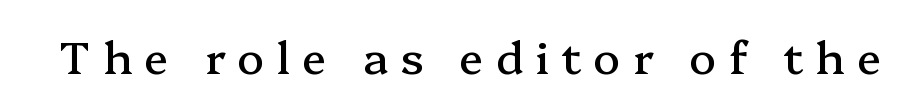
The image shows 45 px serif type, upright; set unusually wide letter spacing (+0.27 em), not underlined; medium stroke contrast and a medium x-height.
